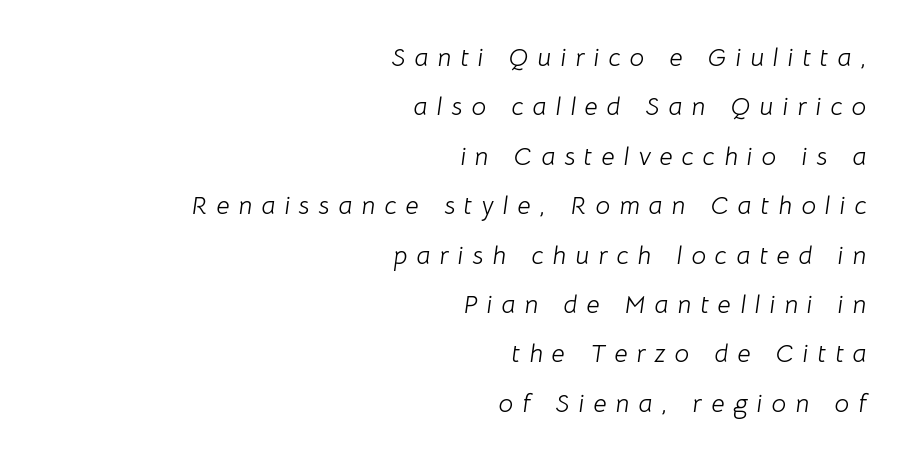
There is plenty of visible air inserted between adjacent glyphs. Airy leading. Check under the words: just untouched page. The text carries the slant typical of an italic or oblique font.
